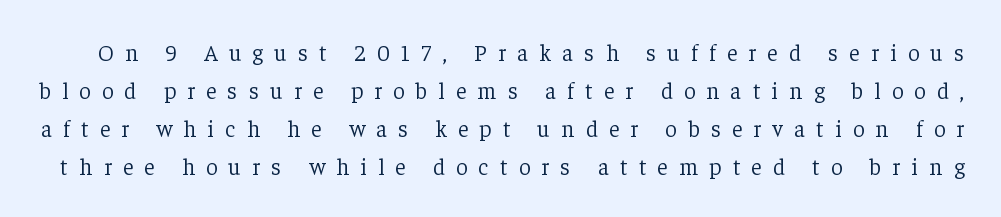
Stroke mass is kept to a normal reading level or below. Letter spacing: wide. Line spacing here is normal. The strip under each line holds only bare page.
